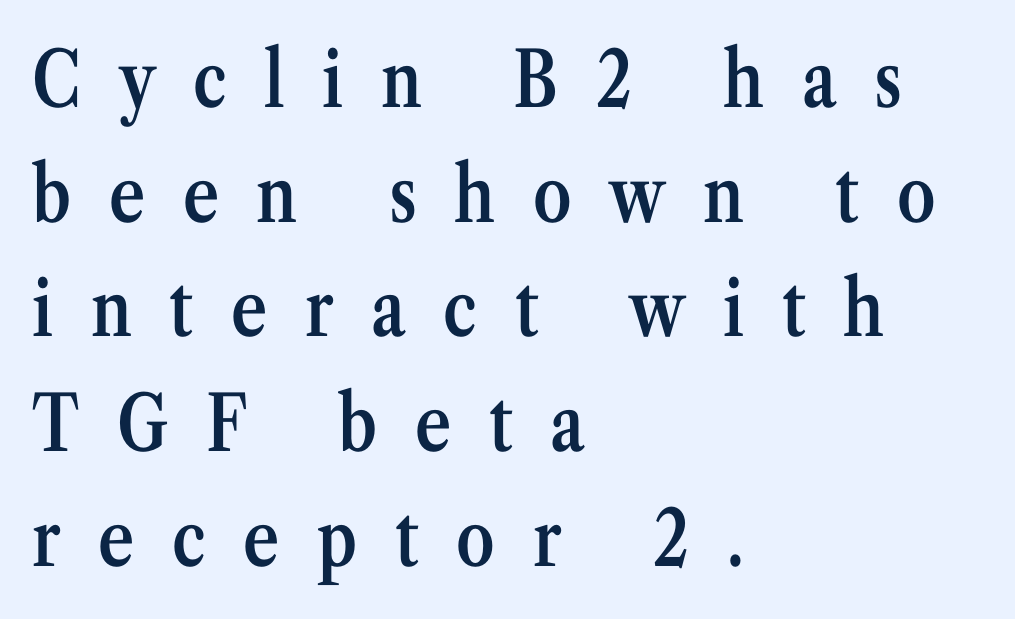
Set as a demibold, roughly 600 on the weight scale. Check the space under the baseline: it is left empty. Inter-character spacing is expanded well beyond the font's built-in metrics. Is this a sans? No — the strokes have serifs. Whoever set this chose a conventional vertical rhythm. The letters advance in unequal steps, a hallmark of proportional type.
